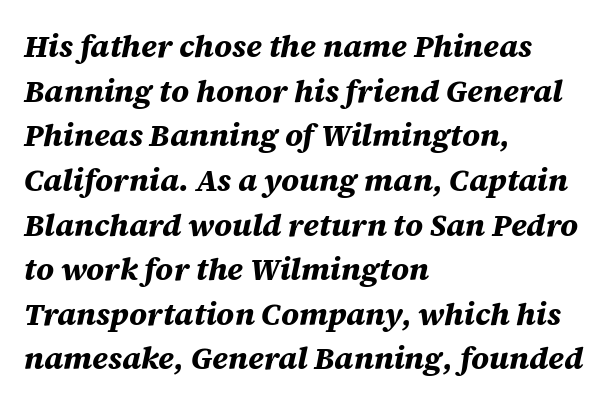
The image shows 31 px bold type, italic (leaning right); set left-aligned, normal line spacing (1.44x), normal letter spacing, not underlined; medium stroke contrast and a large x-height.
